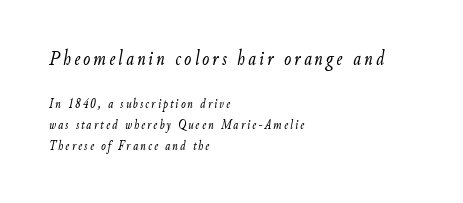
{"italic": "yes", "lean": "right", "slant_degrees": 9, "bold": "no", "underline": "no", "align": "left", "line_spacing": "normal", "line_spacing_ratio": 1.49, "larger_block": "first", "size_ratio": 1.5, "glyph_px": 21}
